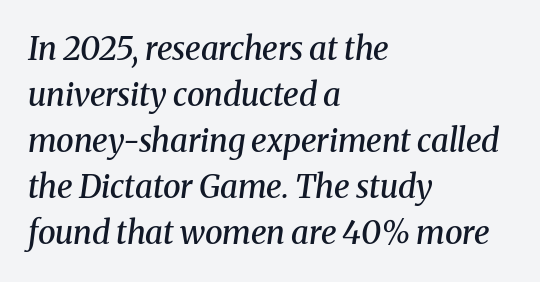
Decoration check: the copy has no underline. The letters advance in unequal steps, a hallmark of proportional type. Line beginnings align vertically; line endings do not. Compared with an ordinary text face, these strokes are moderately heavier — a semibold. Here the glyphs are tracked normally, forming tight word shapes. The lines sit at an ordinary, default distance from one another.
